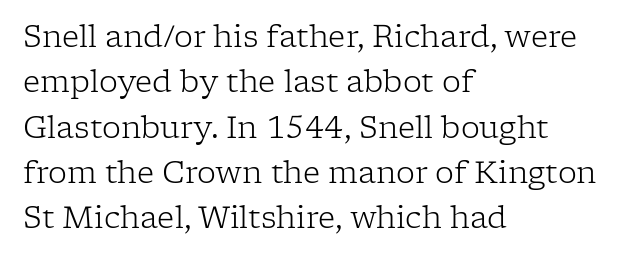
The passage shown stacks its lines at a standard gap. Is the letter spacing exaggerated? No — it looks like the ordinary default. Line beginnings align vertically; line endings do not. Check under the words: just untouched page.
